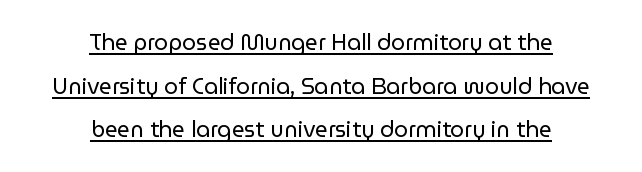
The gaps between neighbouring characters are ordinary and unremarkable. Underlining? Definitely there. This block would shrink considerably if given ordinary leading; it's expanded now. Compared with a flush-left layout, this one balances lines on the center instead. The characters are drawn with everyday or finer stroke widths. Posture: straight, roman, zero tilt.
